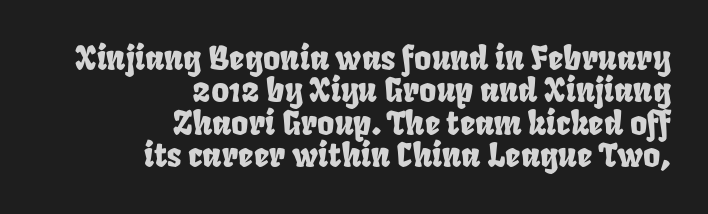
The image shows 33 px condensed type; set right-aligned, tight line spacing (0.98x), normal letter spacing, not underlined; low stroke contrast and a large x-height.
